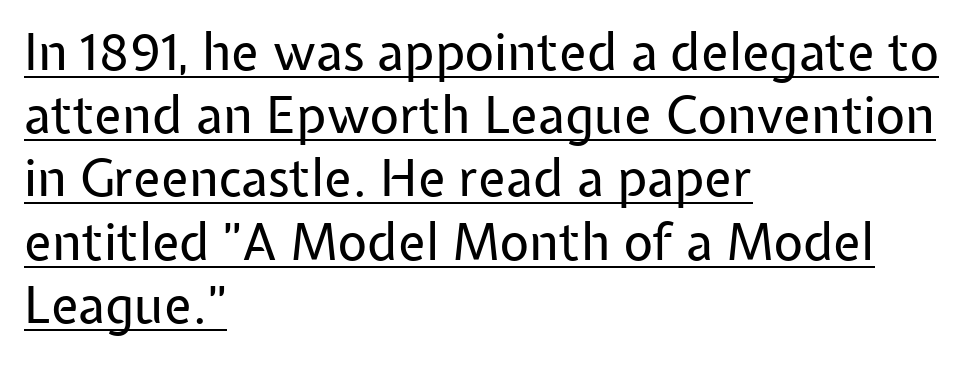
Q: Is the text bold? A: No.
Q: Is the text italic (slanted)? A: No, it is upright.
Q: Is the typeface a serif or a sans-serif typeface? A: Sans-serif.
Q: Is the text underlined? A: Yes.
Q: How is the paragraph aligned? A: Left-aligned.
Q: Is the spacing between letters normal or unusually wide? A: Normal.
Q: Width (condensed, normal, or wide)? A: Normal.
Q: Stroke contrast? A: Low.
Q: x-height? A: Medium.
Q: Monospaced? A: No.
